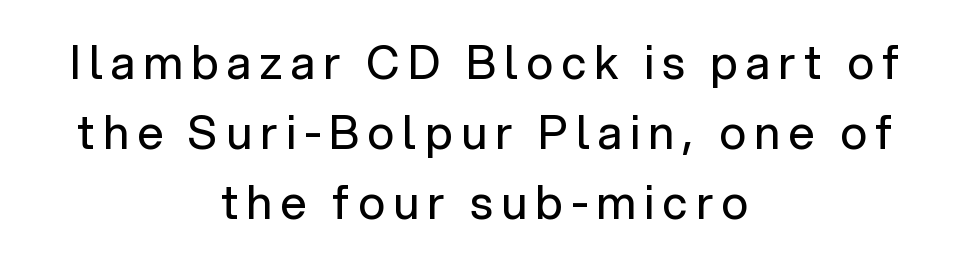
A typesetter would label this face a sans. How would I describe the line gaps? Plain and ordinary. Weight: not bold — regular or lighter. Upright lettering throughout.
